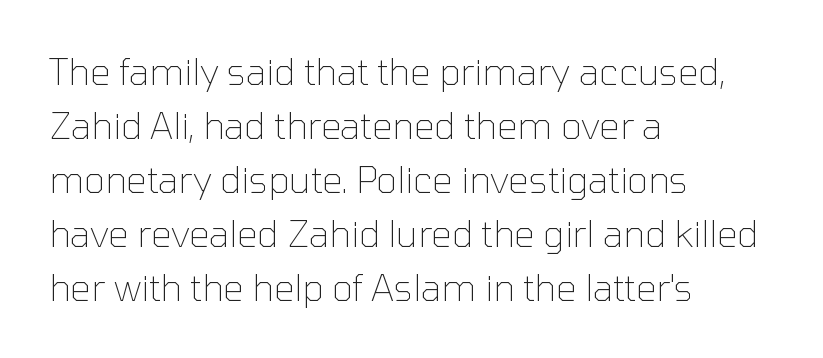
Q: Is the text bold? A: No.
Q: Is the text italic (slanted)? A: No, it is upright.
Q: Is the typeface a serif or a sans-serif typeface? A: Sans-serif.
Q: Is the text underlined? A: No.
Q: How is the paragraph aligned? A: Left-aligned.
Q: Is the spacing between letters normal or unusually wide? A: Normal.
Q: Is the spacing between lines tight, normal or loose? A: Normal.
Q: Width (condensed, normal, or wide)? A: Normal.
Q: Stroke contrast? A: Low.
Q: x-height? A: Medium.
Q: Monospaced? A: No.
